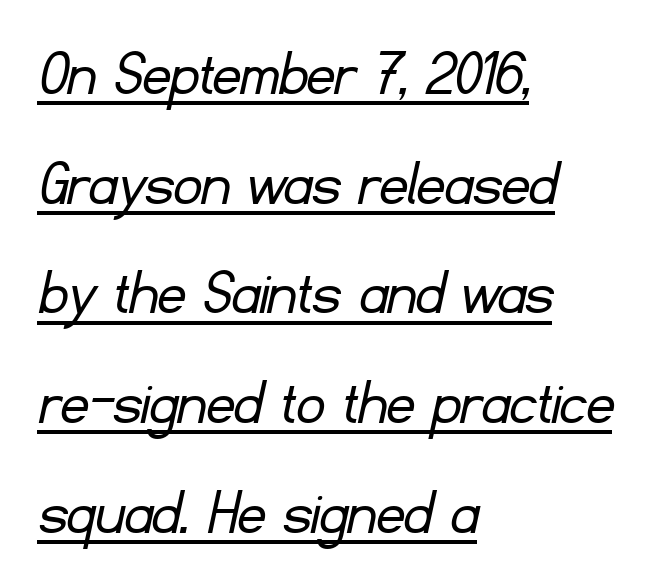
The image shows 69 px light sans-serif type; set left-aligned, normal line spacing (1.59x), normal letter spacing, underlined; low stroke contrast and a small x-height.
